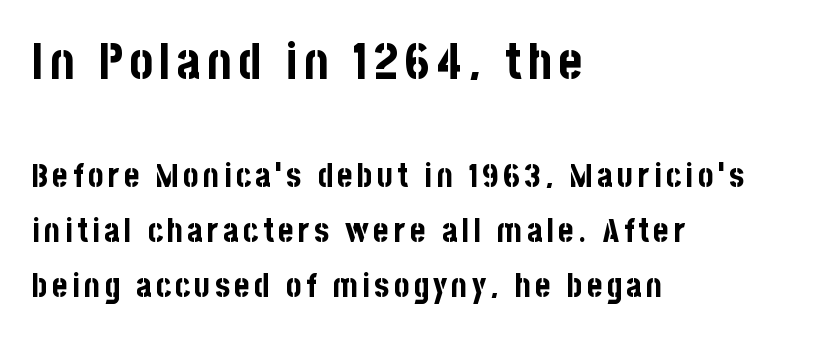
Summary of weight: heavy, a full bold. Here the designer chose a conventional face with non-uniform glyph widths. The rendering shows plain stroke endings on the letterforms — a sans-serif design. The rendering uses a moderate line-height, typical for paragraphs. Style check: upright.
